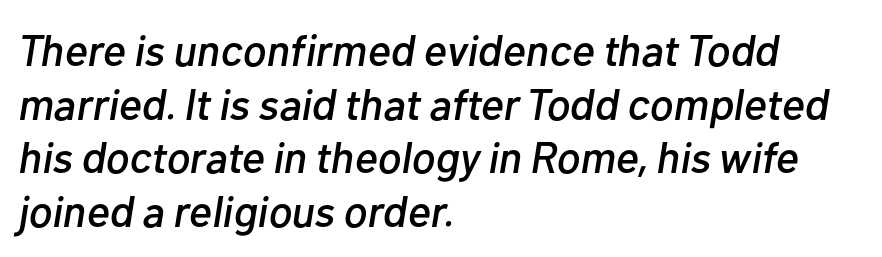
{"italic": "yes", "lean": "right", "slant_degrees": 10, "width": "normal", "stroke_contrast": "low", "x_height": "medium", "monospaced": "no", "underline": "no", "align": "left", "line_spacing_ratio": 1.22, "letter_spacing": "normal", "letter_spacing_em": 0.0, "glyph_px": 44}
